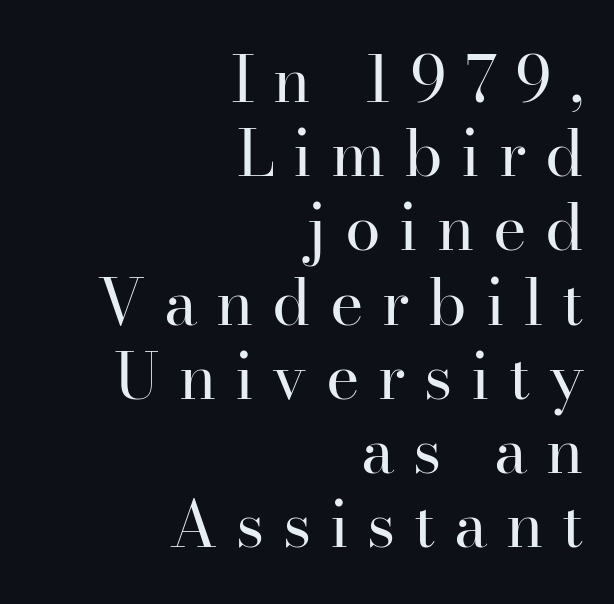
The glyphs are unaccompanied by any horizontal stroke below them. You can tell it's not italic because the verticals are truly vertical. Short and long lines alike share a common ending point at right. Look at the tracking — it's clearly loosened, letters drifting apart. Letters have the restrained weight of plain body copy at most.
